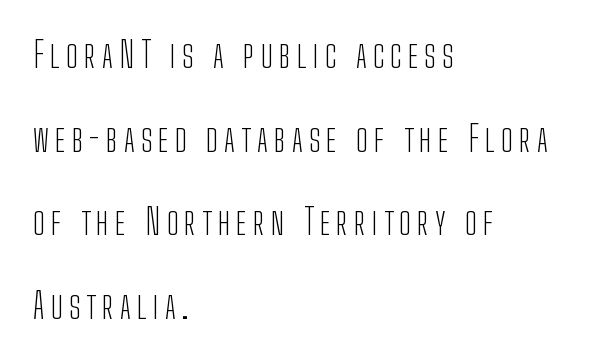
The image shows 35 px light, condensed sans-serif type, upright; set left-aligned, loose line spacing (2.39x), not underlined; low stroke contrast and a medium x-height.
